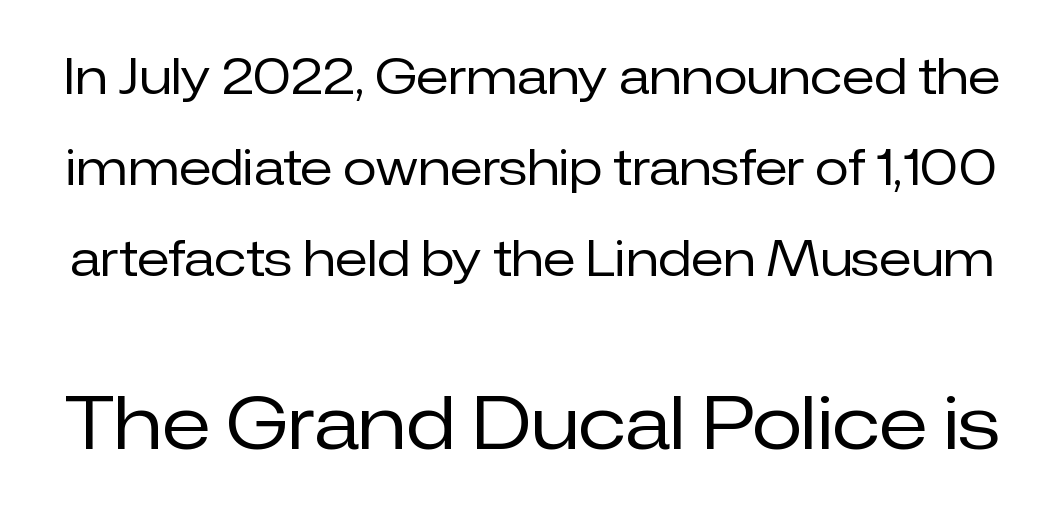
{"serif": "no", "italic": "no", "bold": "no", "weight": "regular", "width": "normal", "stroke_contrast": "low", "x_height": "medium", "monospaced": "no", "underline": "no", "line_spacing_ratio": 1.86, "letter_spacing": "normal", "letter_spacing_em": 0.0, "larger_block": "second", "size_ratio": 1.49, "glyph_px": 73}
